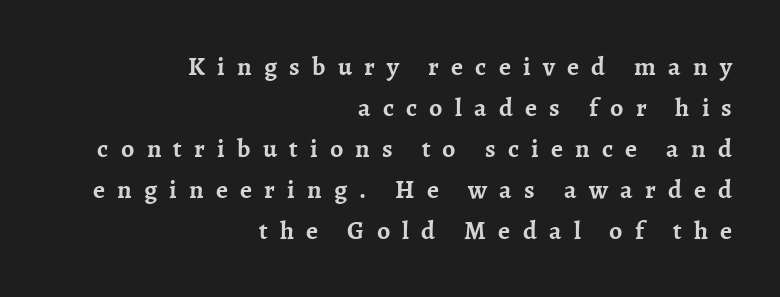
{"italic": "no", "bold": "yes", "underline": "no", "align": "right", "line_spacing": "normal", "line_spacing_ratio": 1.58, "letter_spacing": "wide", "letter_spacing_em": 0.47, "glyph_px": 26}
